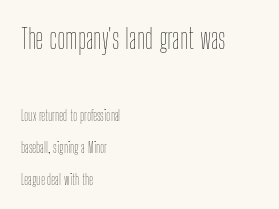
The image shows 28 px thin, condensed type, upright; set left-aligned, loose line spacing (2.27x), normal letter spacing, not underlined; the first (top) block is 2.0x larger; low stroke contrast and a medium x-height.
